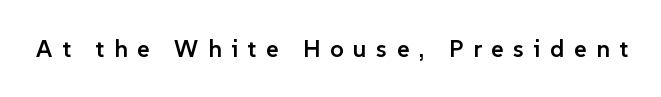
Q: Is the text bold? A: Semi-bold.
Q: Is the text italic (slanted)? A: No, it is upright.
Q: Is the text underlined? A: No.
Q: Is the spacing between letters normal or unusually wide? A: Unusually wide.
